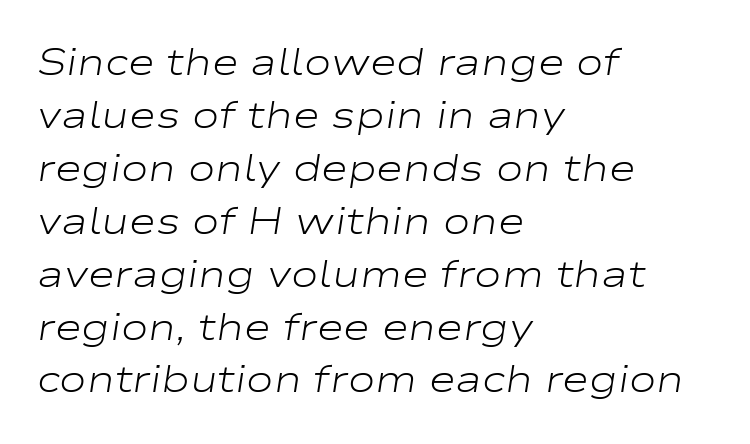
Q: Is the text bold? A: No.
Q: Is the text italic (slanted)? A: Yes, it leans right by about 9 degrees.
Q: Is the text underlined? A: No.
Q: How is the paragraph aligned? A: Left-aligned.
Q: Is the spacing between letters normal or unusually wide? A: Normal.
Q: Is the spacing between lines tight, normal or loose? A: Normal.
Q: Width (condensed, normal, or wide)? A: Wide.
Q: Stroke contrast? A: Low.
Q: x-height? A: Medium.
Q: Monospaced? A: No.
